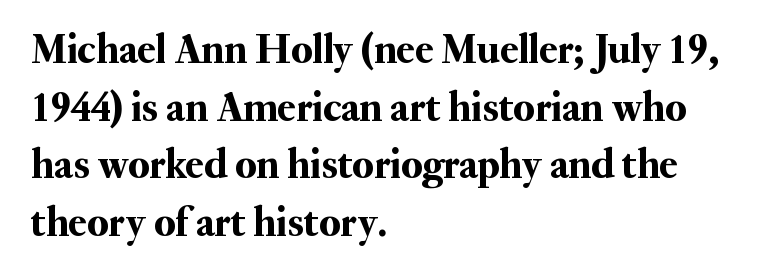
Evenly set lines give the paragraph a standard silhouette. The type is set solid horizontally, with unmodified tracking. Is this a fixed-width face? No — the glyphs have proportional, varying widths. Unlike a clean sans, this face finishes its strokes with serifs. Nobody drew a line under any word here.
